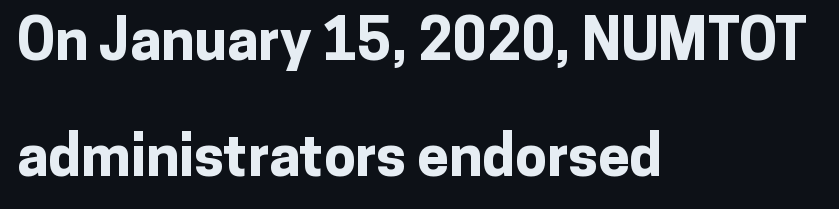
Does the weight exceed regular? Yes, all the way to bold. What kind of face is this? One without serifs — a sans. The rag falls on the right side of this text block. The lettering stays uniformly vertical, giving the passage a roman look. The lines are spread far apart with generous leading. The face used here is proportionally spaced, like ordinary book or web type.
